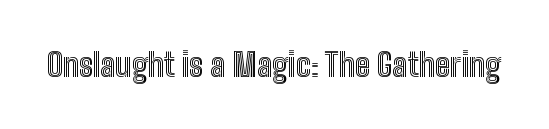
How are the letters spaced? Ordinarily, with no added tracking. The words here are not underlined. Notice how the stems are strictly vertical — no italics here. Do the characters align in a grid? No, the font is proportional.
